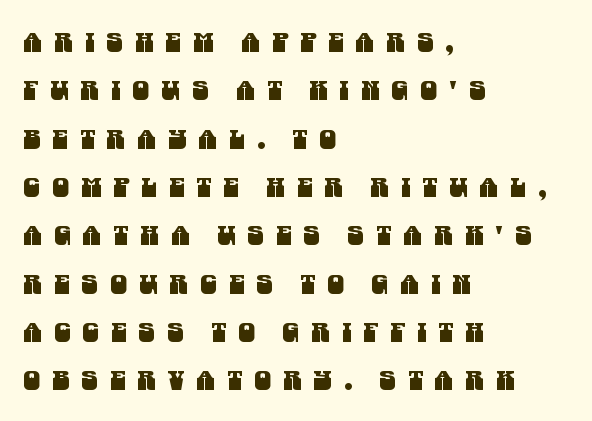
{"underline": "no", "align": "left", "line_spacing_ratio": 1.79, "letter_spacing": "wide", "letter_spacing_em": 0.44, "glyph_px": 27}
